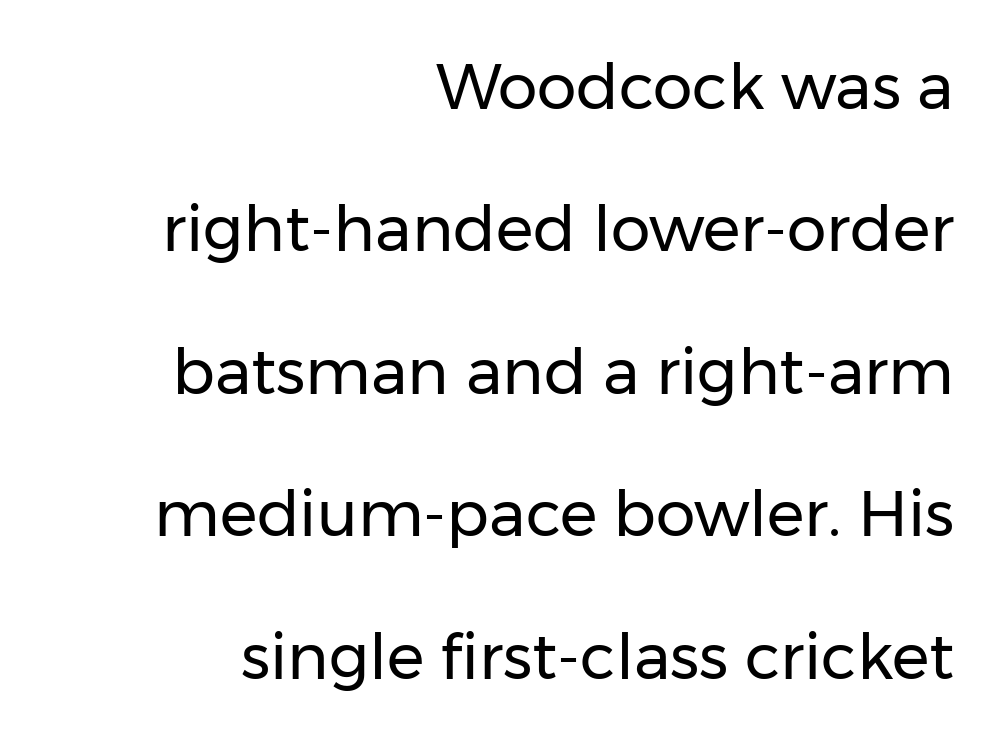
These lines are composed in type without serifs. Notice the wide empty band between every row — that's loose leading. Nope, not italic — everything's standing straight. The rendering anchors every line to the right-hand side. Default kerning and tracking; the words read as compact shapes. The strip under each line holds only bare page.
